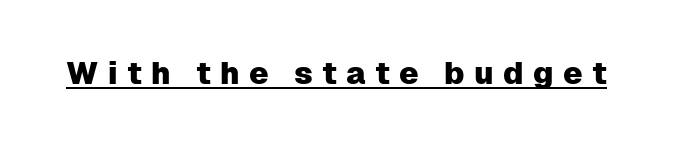
Q: Is the text italic (slanted)? A: No, it is upright.
Q: Is the typeface a serif or a sans-serif typeface? A: Sans-serif.
Q: Is the text underlined? A: Yes.
Q: Is the spacing between letters normal or unusually wide? A: Unusually wide.
Q: Width (condensed, normal, or wide)? A: Normal.
Q: Stroke contrast? A: Low.
Q: x-height? A: Medium.
Q: Monospaced? A: No.
